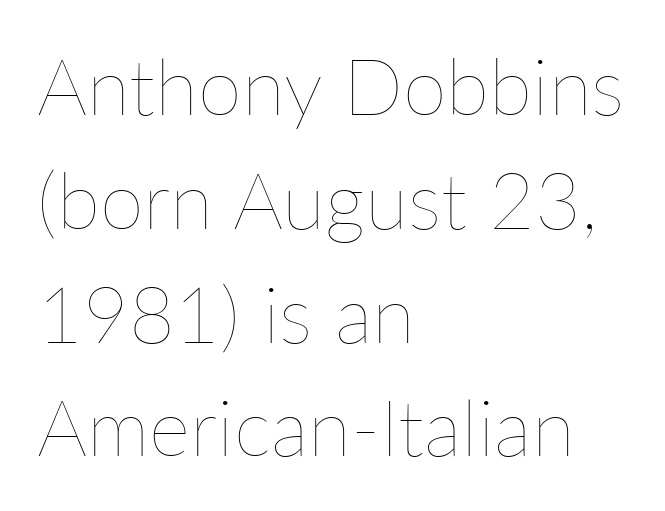
Vertical strokes here are truly vertical. The zone under the glyphs is completely vacant. Proportional: the letters do not fall into vertical columns. The designer left line spacing at the default. Left-aligned paragraph, ragged on the right.
